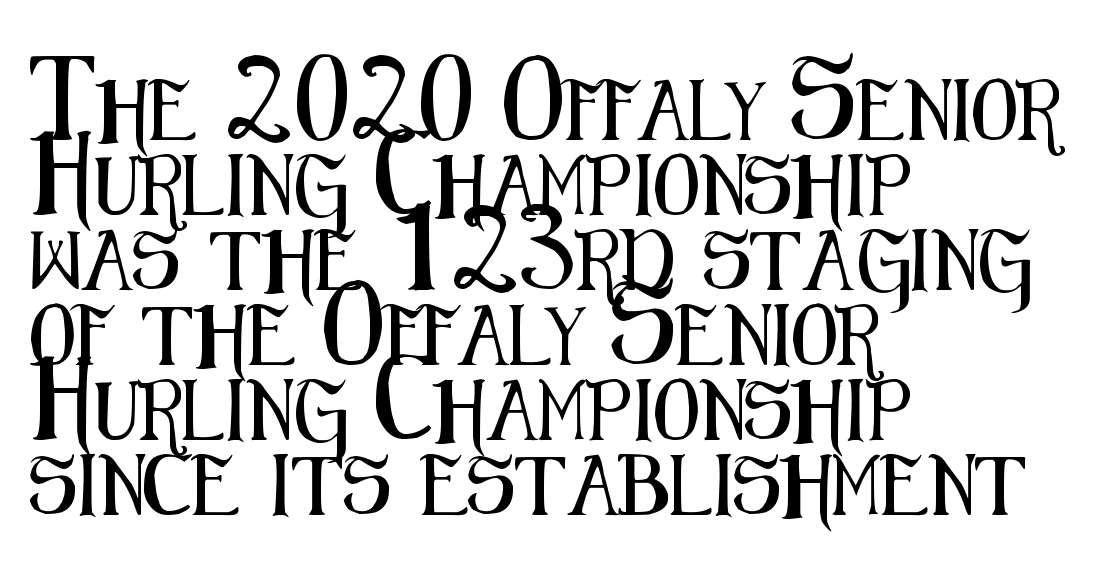
{"italic": "no", "width": "condensed", "stroke_contrast": "medium", "x_height": "medium", "monospaced": "no", "underline": "no", "align": "left", "line_spacing": "normal", "line_spacing_ratio": 1.25, "letter_spacing": "normal", "letter_spacing_em": 0.0, "glyph_px": 60}
